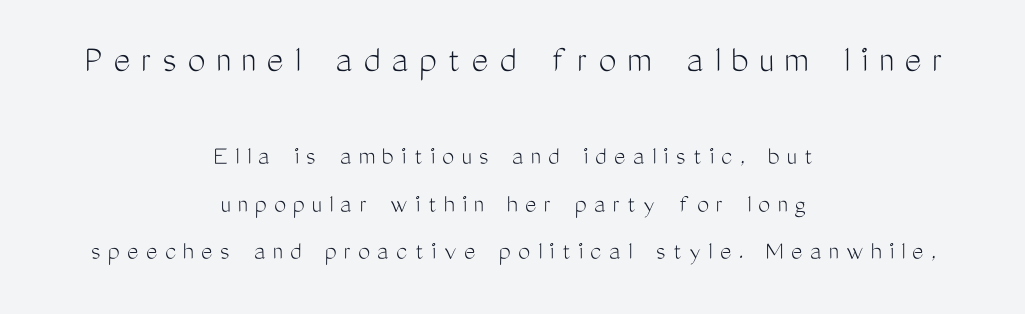
{"serif": "no", "italic": "no", "bold": "no", "weight": "light", "width": "condensed", "stroke_contrast": "medium", "x_height": "medium", "monospaced": "no", "underline": "no", "align": "center", "line_spacing_ratio": 1.76, "letter_spacing": "wide", "letter_spacing_em": 0.27, "larger_block": "first", "size_ratio": 1.48, "glyph_px": 40}
